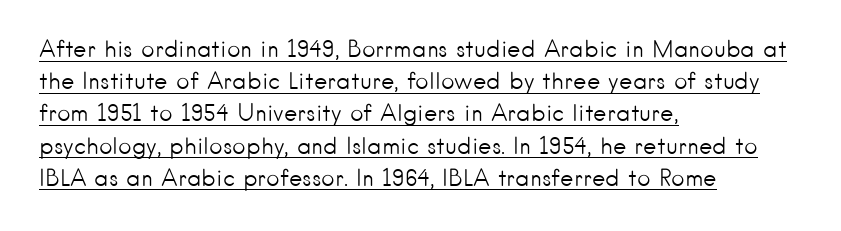
Q: Is the text bold? A: No.
Q: Is the text italic (slanted)? A: No, it is upright.
Q: Is the text underlined? A: Yes.
Q: How is the paragraph aligned? A: Left-aligned.
Q: Is the spacing between letters normal or unusually wide? A: Normal.
Q: Is the spacing between lines tight, normal or loose? A: Normal.
